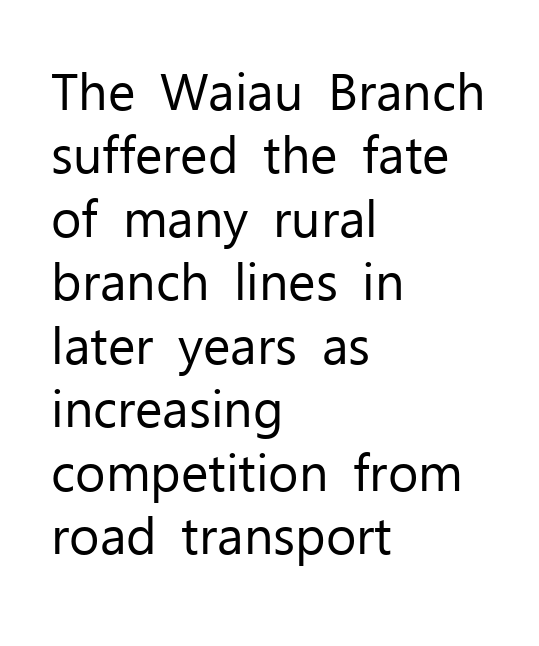
{"serif": "no", "italic": "no", "bold": "no", "weight": "regular", "width": "normal", "stroke_contrast": "low", "x_height": "medium", "monospaced": "no", "underline": "no", "align": "left", "line_spacing_ratio": 1.22, "letter_spacing": "normal", "letter_spacing_em": 0.0, "glyph_px": 52}
